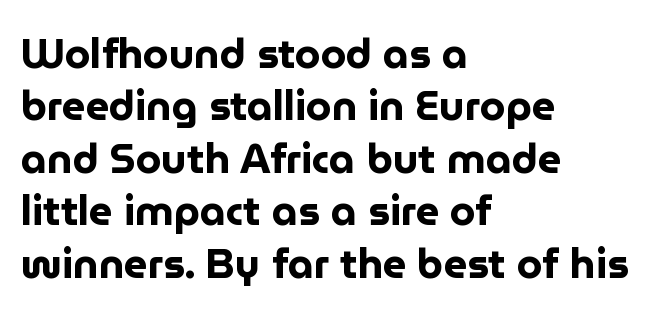
Q: Is the text bold? A: Yes.
Q: Is the text italic (slanted)? A: No, it is upright.
Q: Is the typeface a serif or a sans-serif typeface? A: Sans-serif.
Q: Is the text underlined? A: No.
Q: How is the paragraph aligned? A: Left-aligned.
Q: Is the spacing between letters normal or unusually wide? A: Normal.
Q: Is the spacing between lines tight, normal or loose? A: Normal.
Q: Width (condensed, normal, or wide)? A: Normal.
Q: Stroke contrast? A: Low.
Q: x-height? A: Medium.
Q: Monospaced? A: No.
